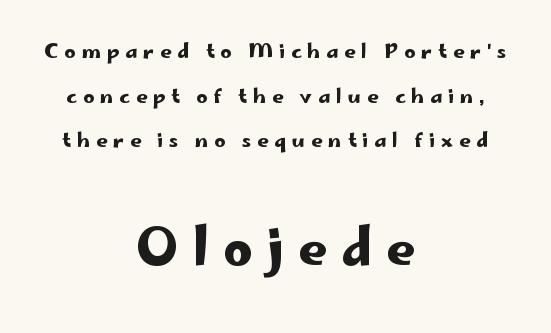
Q: Is the text italic (slanted)? A: No, it is upright.
Q: Is the typeface a serif or a sans-serif typeface? A: Sans-serif.
Q: Is the text underlined? A: No.
Q: How is the paragraph aligned? A: Centered.
Q: Is the spacing between letters normal or unusually wide? A: Unusually wide.
Q: Is the spacing between lines tight, normal or loose? A: Loose.
Q: Which block of text is set in a larger size, the first (top) or the second (bottom)? A: The second (bottom) one.
Q: Width (condensed, normal, or wide)? A: Wide.
Q: Stroke contrast? A: Low.
Q: x-height? A: Small.
Q: Monospaced? A: No.
